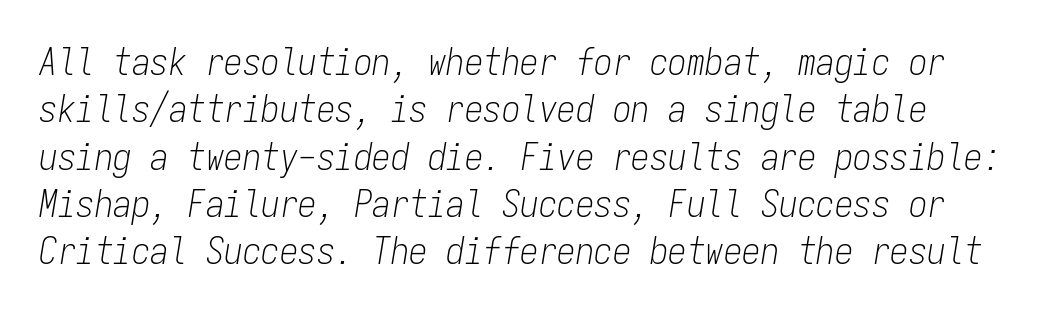
The image shows 37 px light, condensed type, italic (leaning right), monospaced; set normal line spacing (1.28x), normal letter spacing, not underlined; low stroke contrast and a medium x-height.
